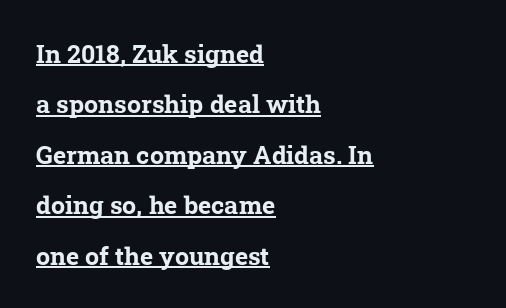
Weight: bold. Observe the ordinary spacing: letters are neighbours, not strangers. Decoration check: the copy is underlined. The vertical gap from one line to the next is large.
